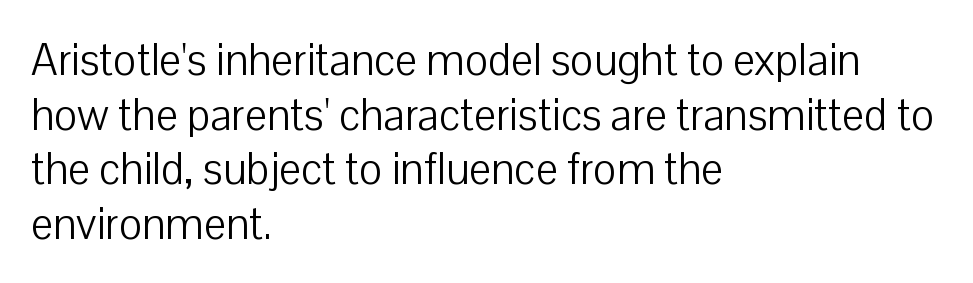
The image shows 44 px light sans-serif type, upright; set left-aligned, line spacing 1.24x, normal letter spacing, not underlined; low stroke contrast and a medium x-height.
